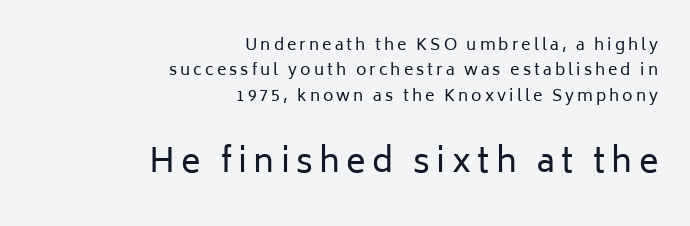
Leading: standard. The typesetting does not lean heavy: it is not bold. The typography opts for an upright posture over an oblique one. If you squint, the bottom block still reads clearly — it's the larger of the two. The rendering uses natural spacing where letterforms have individual widths.
